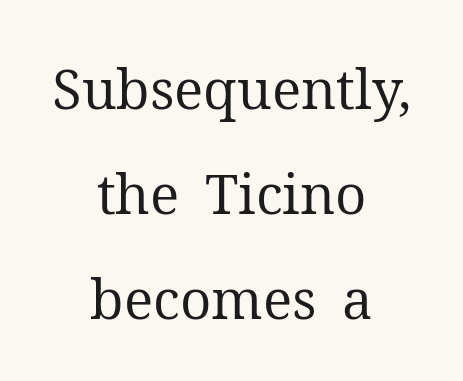
The image shows 55 px regular-weight serif type, upright; set centered, loose line spacing (1.91x), normal letter spacing, not underlined; medium stroke contrast and a medium x-height.
